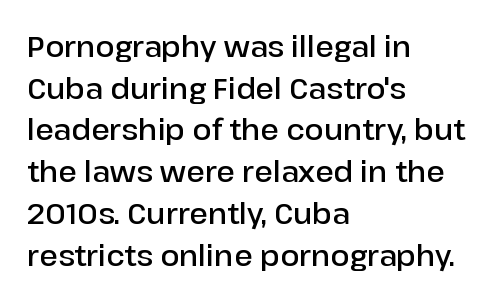
Q: Is the text bold? A: Semi-bold.
Q: Is the text italic (slanted)? A: No, it is upright.
Q: Is the typeface a serif or a sans-serif typeface? A: Sans-serif.
Q: Is the text underlined? A: No.
Q: How is the paragraph aligned? A: Left-aligned.
Q: Is the spacing between letters normal or unusually wide? A: Normal.
Q: Is the spacing between lines tight, normal or loose? A: Normal.
Q: Width (condensed, normal, or wide)? A: Normal.
Q: Stroke contrast? A: Low.
Q: x-height? A: Medium.
Q: Monospaced? A: No.
